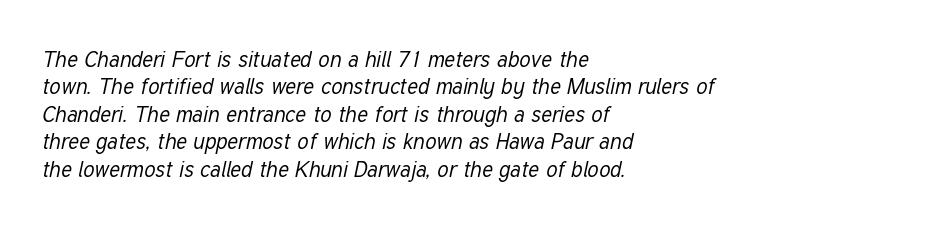
The image shows 22 px text type, italic (leaning right); set left-aligned, normal line spacing (1.25x), normal letter spacing, not underlined.
